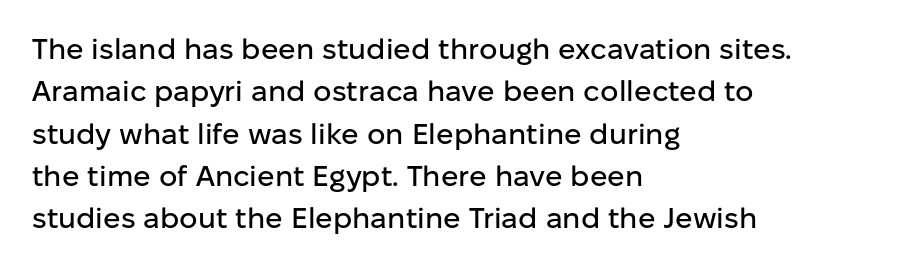
Q: Is the text italic (slanted)? A: No, it is upright.
Q: Is the typeface a serif or a sans-serif typeface? A: Sans-serif.
Q: Is the text underlined? A: No.
Q: How is the paragraph aligned? A: Left-aligned.
Q: Is the spacing between letters normal or unusually wide? A: Normal.
Q: Is the spacing between lines tight, normal or loose? A: Normal.
Q: Width (condensed, normal, or wide)? A: Normal.
Q: Stroke contrast? A: Low.
Q: x-height? A: Medium.
Q: Monospaced? A: No.
